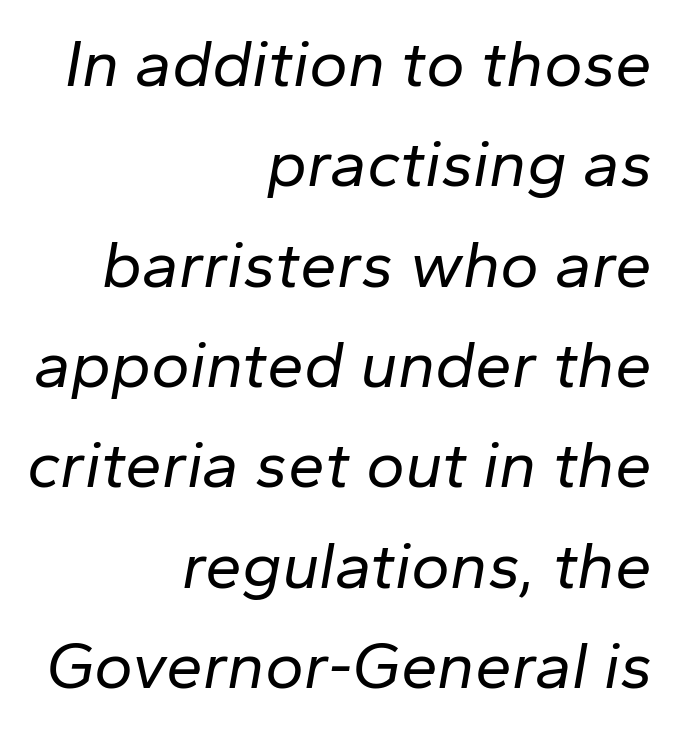
The designer left line spacing at the default. Quick note: italic. Default kerning and tracking; the words read as compact shapes. A typesetter would call this proportional, since set widths differ per character.
